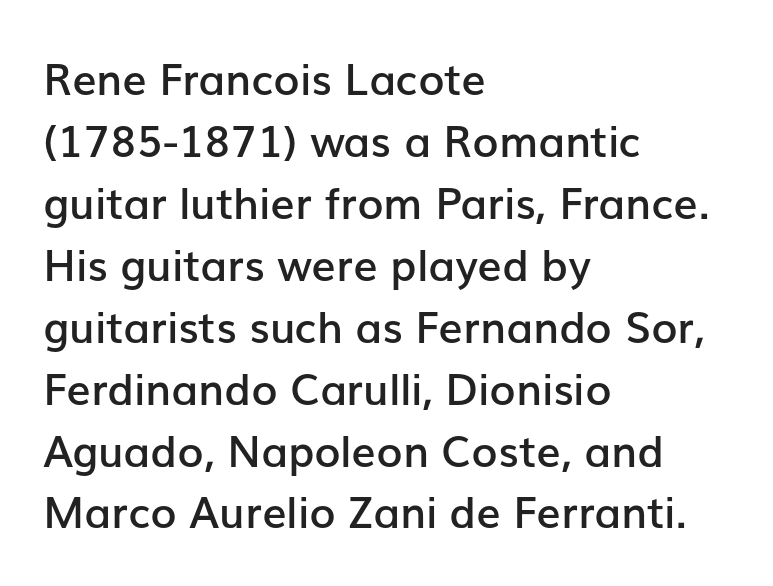
{"serif": "no", "italic": "no", "bold": "semi", "weight": "semibold", "width": "normal", "stroke_contrast": "low", "x_height": "medium", "monospaced": "no", "underline": "no", "align": "left", "line_spacing": "normal", "line_spacing_ratio": 1.44, "letter_spacing": "normal", "letter_spacing_em": 0.0, "glyph_px": 43}
